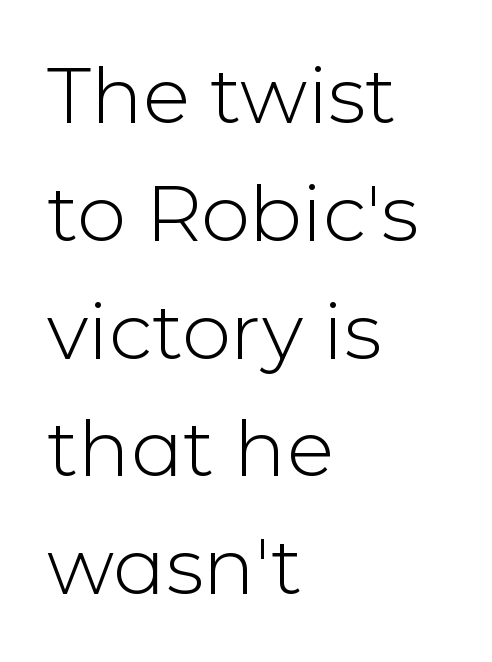
Q: Is the text bold? A: No.
Q: Is the text italic (slanted)? A: No, it is upright.
Q: Is the typeface a serif or a sans-serif typeface? A: Sans-serif.
Q: Is the text underlined? A: No.
Q: How is the paragraph aligned? A: Left-aligned.
Q: Is the spacing between letters normal or unusually wide? A: Normal.
Q: Is the spacing between lines tight, normal or loose? A: Normal.
Q: Width (condensed, normal, or wide)? A: Normal.
Q: Stroke contrast? A: Low.
Q: x-height? A: Medium.
Q: Monospaced? A: No.
